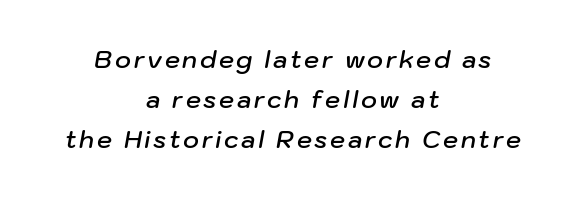
Q: Is the text bold? A: Semi-bold.
Q: Is the text italic (slanted)? A: Yes, it leans right by about 10 degrees.
Q: Is the text underlined? A: No.
Q: How is the paragraph aligned? A: Centered.
Q: Is the spacing between lines tight, normal or loose? A: Normal.
